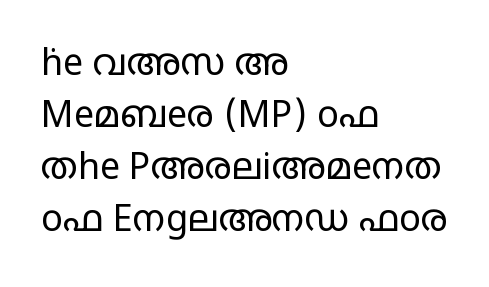
Q: Is the text bold? A: No.
Q: Is the text italic (slanted)? A: No, it is upright.
Q: Is the typeface a serif or a sans-serif typeface? A: Sans-serif.
Q: Is the text underlined? A: No.
Q: How is the paragraph aligned? A: Left-aligned.
Q: Is the spacing between letters normal or unusually wide? A: Normal.
Q: Is the spacing between lines tight, normal or loose? A: Normal.
Q: Width (condensed, normal, or wide)? A: Wide.
Q: Stroke contrast? A: Low.
Q: x-height? A: Large.
Q: Monospaced? A: No.
